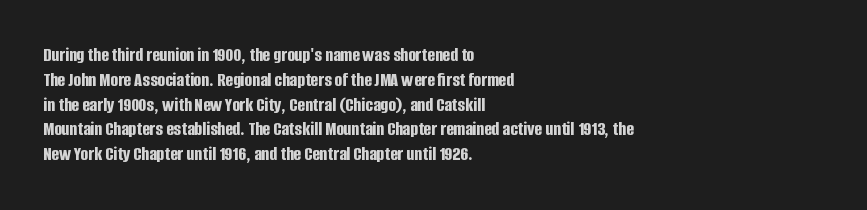
Q: Is the text bold? A: Yes.
Q: Is the text italic (slanted)? A: No, it is upright.
Q: Is the text underlined? A: No.
Q: How is the paragraph aligned? A: Left-aligned.
Q: Is the spacing between letters normal or unusually wide? A: Normal.
